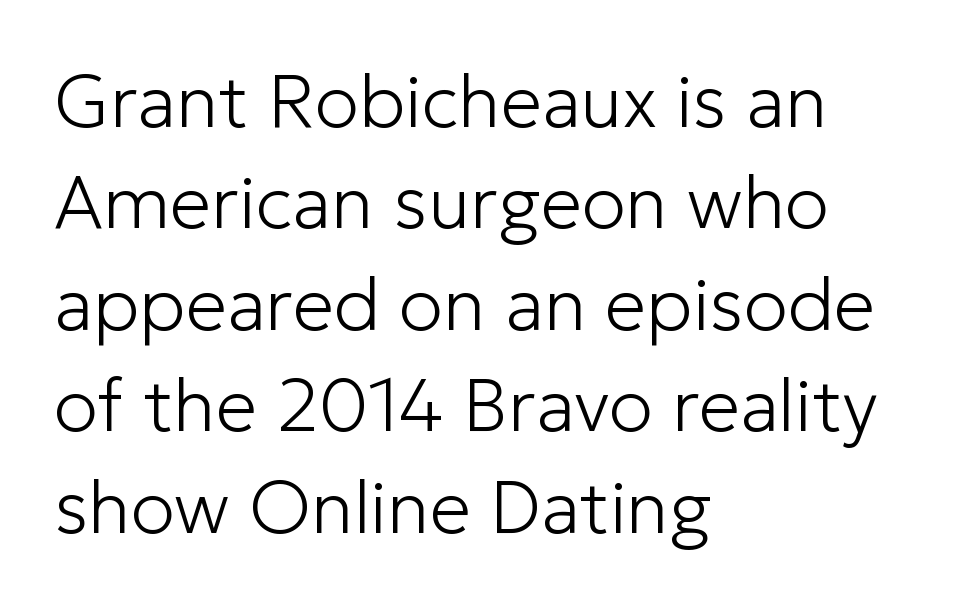
The image shows 74 px light sans-serif type, upright; set left-aligned, normal line spacing (1.37x), normal letter spacing, not underlined; low stroke contrast and a medium x-height.
